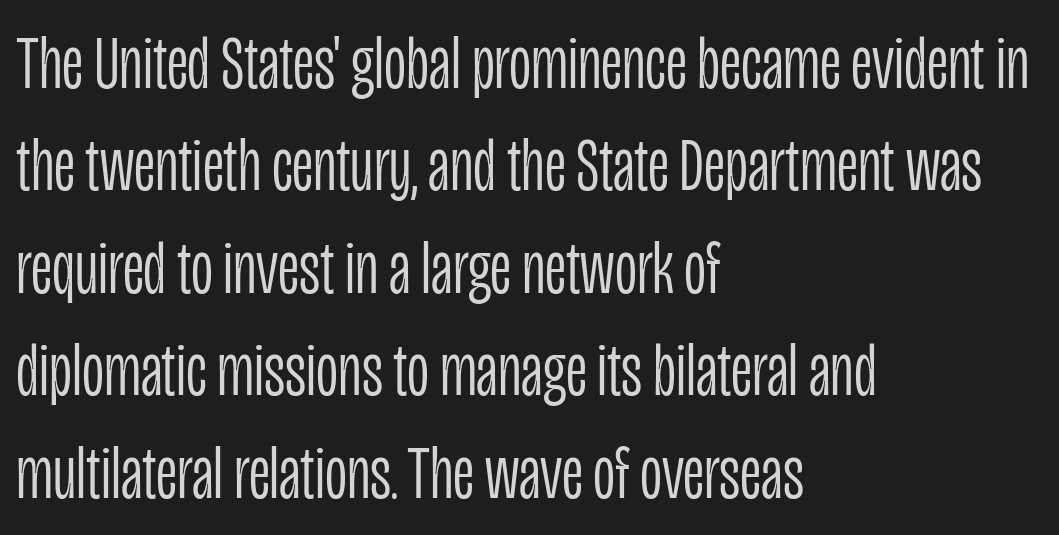
The image shows 77 px light, condensed sans-serif type, upright; set left-aligned, normal line spacing (1.33x), normal letter spacing, not underlined; low stroke contrast and a large x-height.
